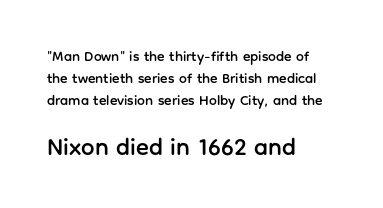
The image shows 24 px text type, upright; set left-aligned, normal line spacing (1.56x), normal letter spacing, not underlined; the second (bottom) block is 1.71x larger.
